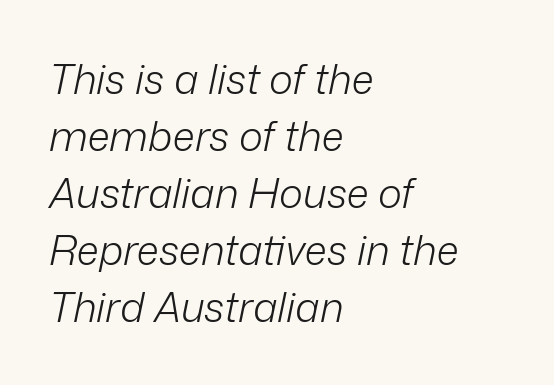
{"italic": "yes", "lean": "right", "slant_degrees": 12, "bold": "no", "weight": "light", "width": "normal", "stroke_contrast": "low", "x_height": "medium", "monospaced": "no", "underline": "no", "align": "left", "line_spacing": "normal", "line_spacing_ratio": 1.39, "letter_spacing": "normal", "letter_spacing_em": 0.0, "glyph_px": 41}
